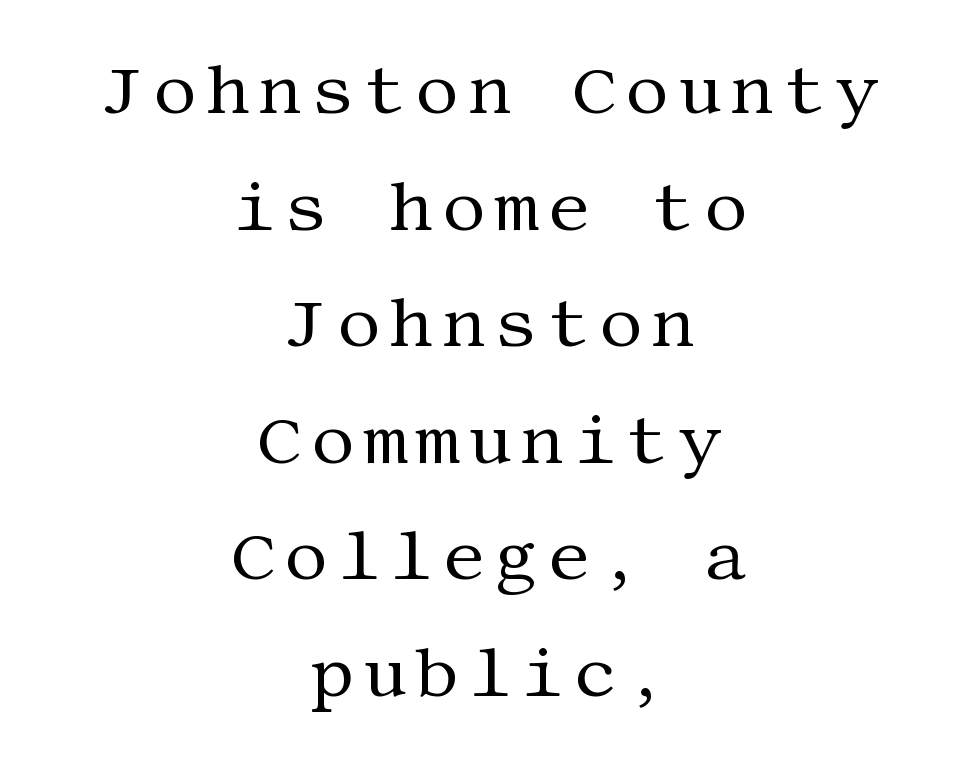
{"serif": "yes", "italic": "no", "bold": "no", "weight": "regular", "width": "normal", "stroke_contrast": "medium", "x_height": "large", "underline": "no", "align": "center", "line_spacing": "normal", "line_spacing_ratio": 1.69, "glyph_px": 69}
